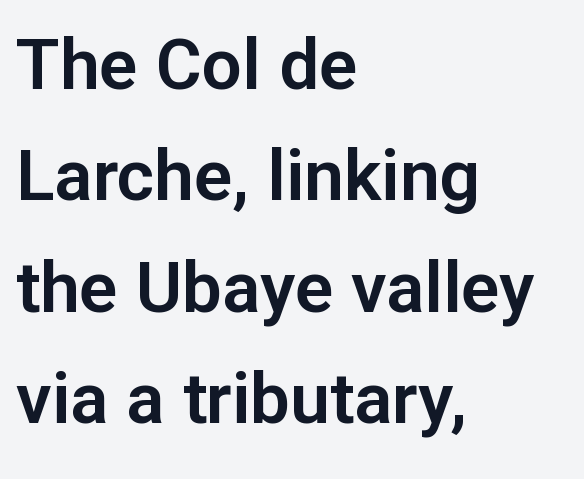
Normally led — the rows are evenly, conventionally spaced. The zone under the glyphs is completely vacant. The specimen reads as upright at a glance. Caption: standard tracking, unaltered. The passage is arranged the way most books set body copy — flush left. You can tell from the bare stems that sans-serif type was used.
